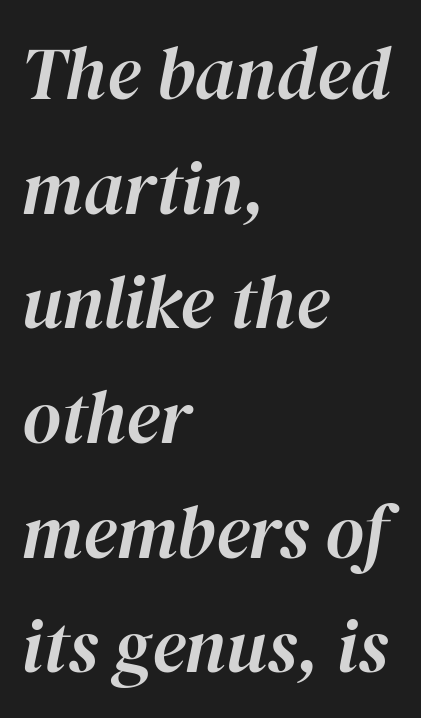
Q: Is the text italic (slanted)? A: Yes, it leans right by about 12 degrees.
Q: Is the text underlined? A: No.
Q: How is the paragraph aligned? A: Left-aligned.
Q: Is the spacing between letters normal or unusually wide? A: Normal.
Q: Is the spacing between lines tight, normal or loose? A: Normal.
Q: Width (condensed, normal, or wide)? A: Normal.
Q: Stroke contrast? A: High.
Q: x-height? A: Medium.
Q: Monospaced? A: No.
